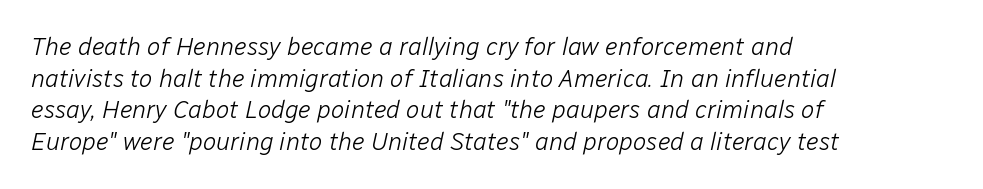
The image shows 25 px text type, italic (leaning right); set left-aligned, normal line spacing (1.27x), normal letter spacing, not underlined.
